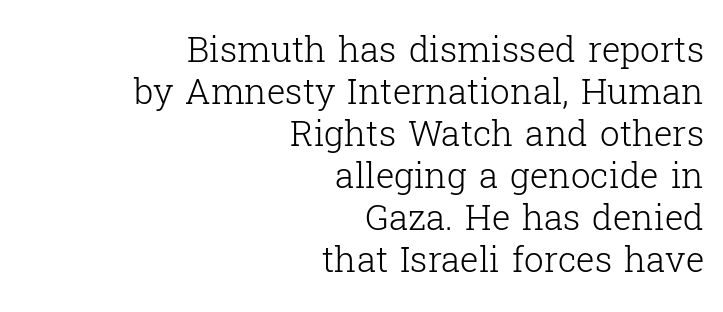
{"serif": "yes", "italic": "no", "bold": "no", "weight": "light", "width": "normal", "stroke_contrast": "low", "x_height": "medium", "monospaced": "no", "underline": "no", "align": "right", "line_spacing_ratio": 1.2, "letter_spacing": "normal", "letter_spacing_em": 0.0, "glyph_px": 35}
